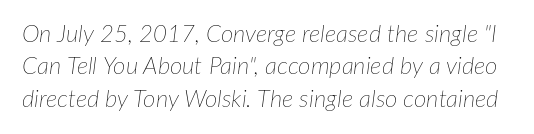
The rendering keeps characters at their native spacing. Descenders are the only things crossing below the line. Does the leading feel generous? No, just average. Nothing heavy about these letters — not bold at all. The axis of the letterforms is tilted away from vertical.
